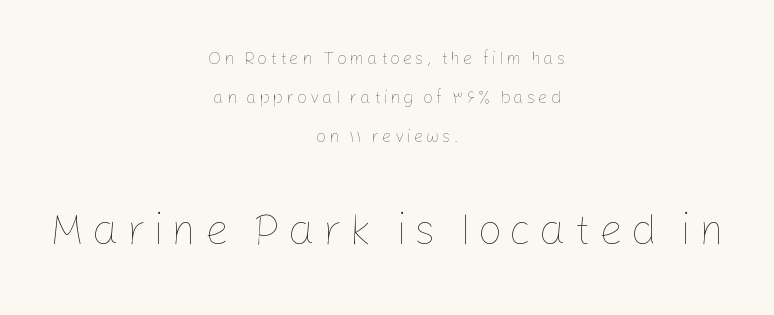
One-word summary of the alignment: center. If you drew a line through each stem, it would be perfectly vertical. Larger block? The one below; the one above is distinctly smaller. Character widths vary here, with narrow letters taking less room than wide ones. Vertical stems look standard width or narrower in stroke. The block of text is sparse from top to bottom, with ample space between rows.
